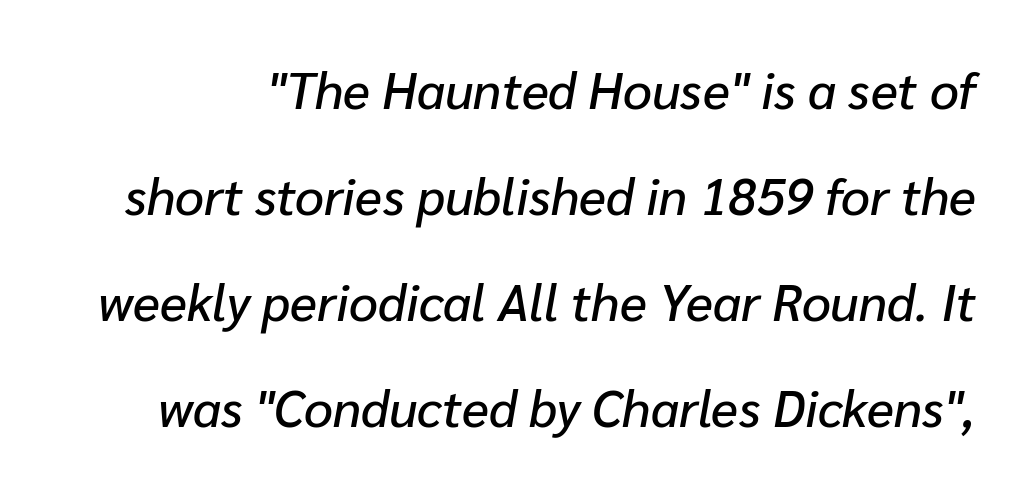
{"italic": "yes", "lean": "right", "slant_degrees": 10, "width": "normal", "stroke_contrast": "low", "x_height": "medium", "monospaced": "no", "underline": "no", "line_spacing": "loose", "line_spacing_ratio": 2.08, "letter_spacing": "normal", "letter_spacing_em": 0.0, "glyph_px": 51}
